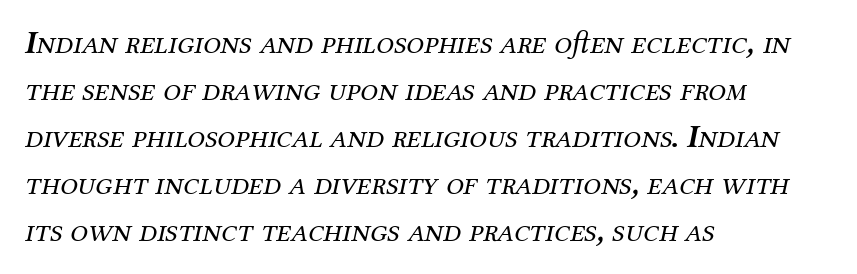
{"serif": "yes", "italic": "yes", "lean": "right", "slant_degrees": 12, "bold": "no", "weight": "regular", "width": "normal", "stroke_contrast": "medium", "x_height": "medium", "monospaced": "no", "underline": "no", "align": "left", "line_spacing": "normal", "line_spacing_ratio": 1.47, "letter_spacing": "normal", "letter_spacing_em": 0.0, "glyph_px": 32}
